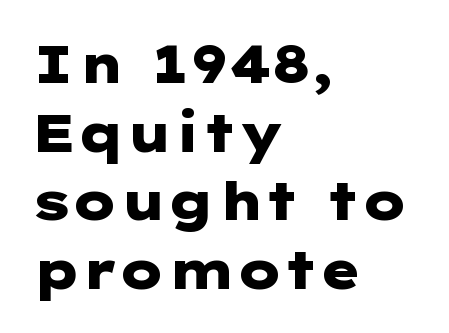
It's the straight-up-and-down kind of type. One glance says typical: line gaps are just what's usual. The strokes are fattened all the way to bold. The paragraph shown leans on its left margin. Descenders are the only things crossing below the line. Classification — sans serif.
